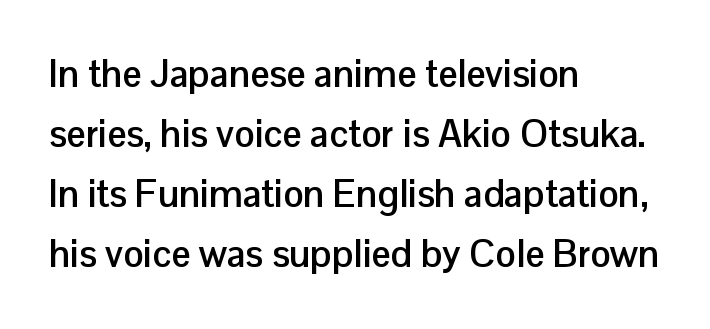
The image shows 38 px semibold sans-serif type, upright; set left-aligned, normal line spacing (1.58x), normal letter spacing, not underlined; low stroke contrast and a medium x-height.
